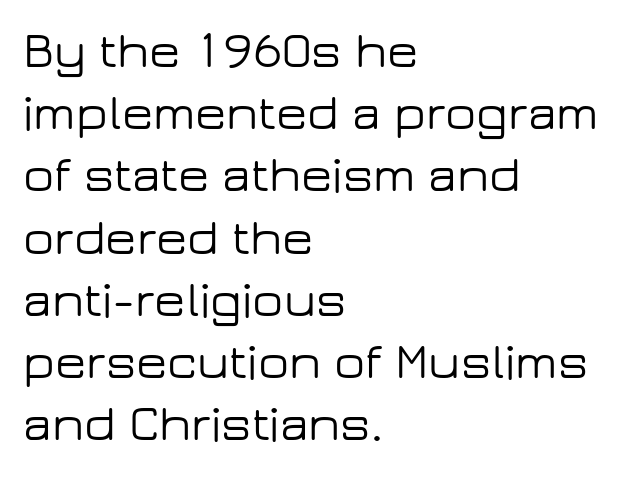
A student would call this left alignment; a typographer would say flush left, rag right. You could not count columns in this text — the font is proportionally spaced. Bare-footed words on every line. In terms of letterspacing, this is plain default setting. The lettering stays uniformly vertical, giving the passage a roman look. In terms of letterform style, serifs are entirely absent.
